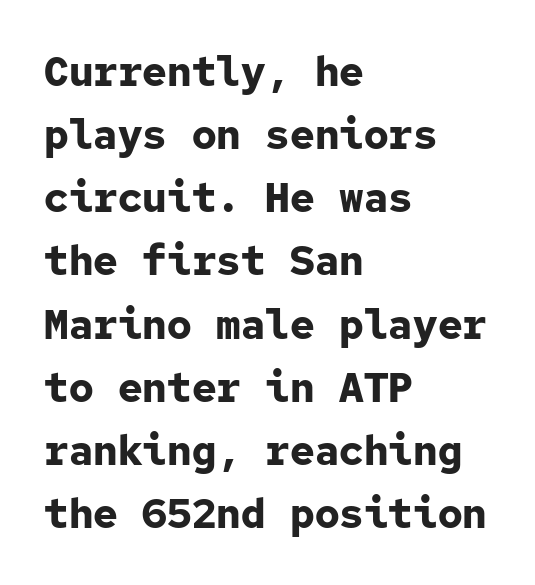
Q: Is the text bold? A: Yes.
Q: Is the text italic (slanted)? A: No, it is upright.
Q: Is the typeface a serif or a sans-serif typeface? A: Sans-serif.
Q: Is the text underlined? A: No.
Q: How is the paragraph aligned? A: Left-aligned.
Q: Is the spacing between letters normal or unusually wide? A: Normal.
Q: Is the spacing between lines tight, normal or loose? A: Normal.
Q: Width (condensed, normal, or wide)? A: Normal.
Q: Stroke contrast? A: Low.
Q: x-height? A: Medium.
Q: Monospaced? A: Yes.
